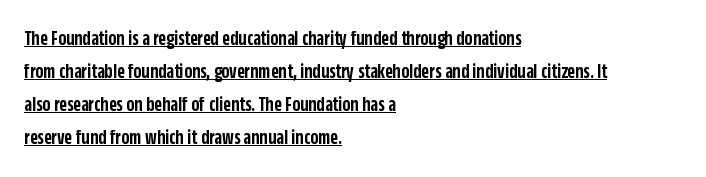
Compared with an ordinary text face, these strokes are moderately heavier — a semibold. Each word holds together tightly as a unit, with standard inter-letter gaps. Rows of type keep a routine distance in the vertical direction. Decoration check: the copy is underlined.
